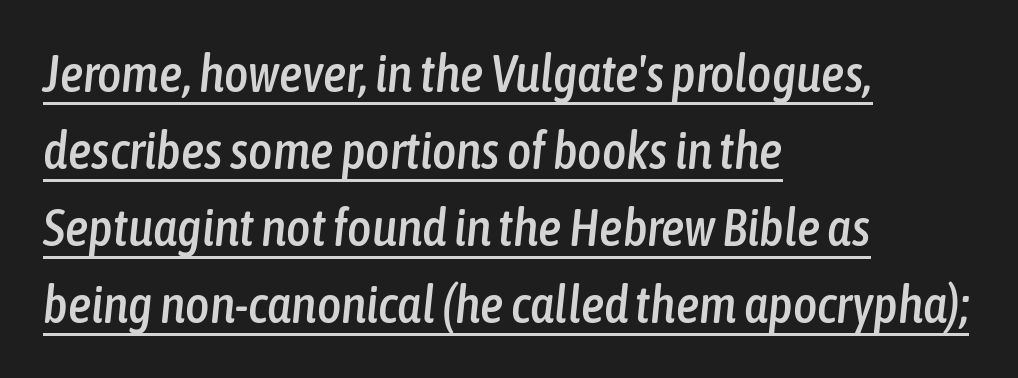
In terms of posture, this sample is oblique. Reading down the column, the eye jumps a familiar distance to each next line. Visually the block forms a straight wall on the left and a jagged coastline on the right. Compared with undecorated copy, this sample adds a rule below the words.
